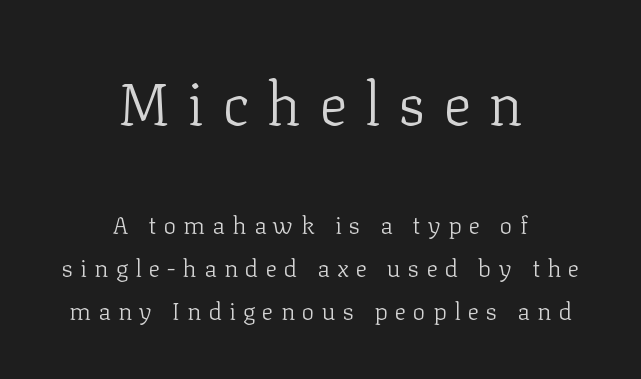
Typesetter's note — upper block bumped up in size, lower block left smaller. Decoration check: the copy has no underline. This is roman type, the default non-slanted kind. Vertical stems look standard width or narrower in stroke. Little horizontal feet cap the strokes, marking this as serif type. Here the designer chose a conventional face with non-uniform glyph widths.
